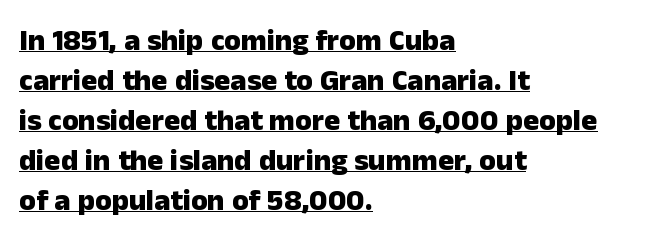
The image shows 30 px heavy sans-serif type, upright; set left-aligned, normal line spacing (1.33x), normal letter spacing, underlined; low stroke contrast and a medium x-height.
